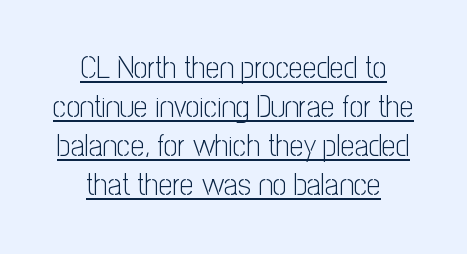
{"serif": "no", "italic": "no", "bold": "no", "weight": "light", "width": "condensed", "stroke_contrast": "low", "x_height": "medium", "monospaced": "no", "underline": "yes", "align": "center", "line_spacing": "normal", "line_spacing_ratio": 1.26, "letter_spacing": "normal", "letter_spacing_em": 0.0, "glyph_px": 31}
